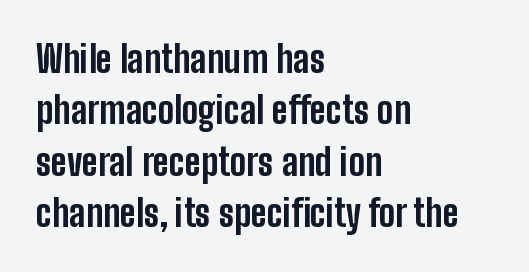
Words float on clear page, feet unadorned. The glyphs in this specimen are sans serif. You could not count columns in this text — the font is proportionally spaced. The lettering holds an erect, upright posture throughout. On the weight axis this lands at bold, roughly 700.
